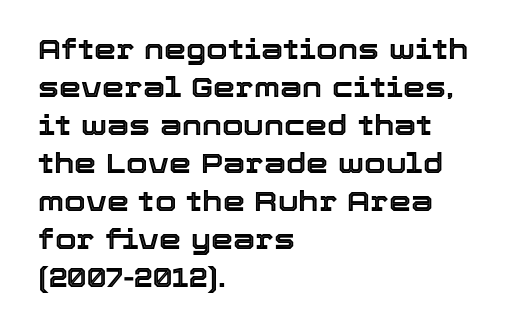
Q: Is the text italic (slanted)? A: No, it is upright.
Q: Is the text underlined? A: No.
Q: How is the paragraph aligned? A: Left-aligned.
Q: Is the spacing between letters normal or unusually wide? A: Normal.
Q: Is the spacing between lines tight, normal or loose? A: Normal.
Q: Width (condensed, normal, or wide)? A: Normal.
Q: x-height? A: Medium.
Q: Monospaced? A: No.
